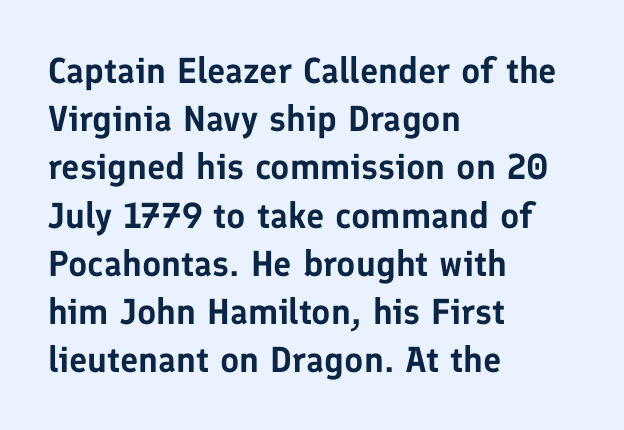
Q: Is the text italic (slanted)? A: No, it is upright.
Q: Is the typeface a serif or a sans-serif typeface? A: Sans-serif.
Q: Is the text underlined? A: No.
Q: How is the paragraph aligned? A: Left-aligned.
Q: Is the spacing between letters normal or unusually wide? A: Normal.
Q: Is the spacing between lines tight, normal or loose? A: Normal.
Q: Width (condensed, normal, or wide)? A: Normal.
Q: Stroke contrast? A: Low.
Q: x-height? A: Medium.
Q: Monospaced? A: No.
